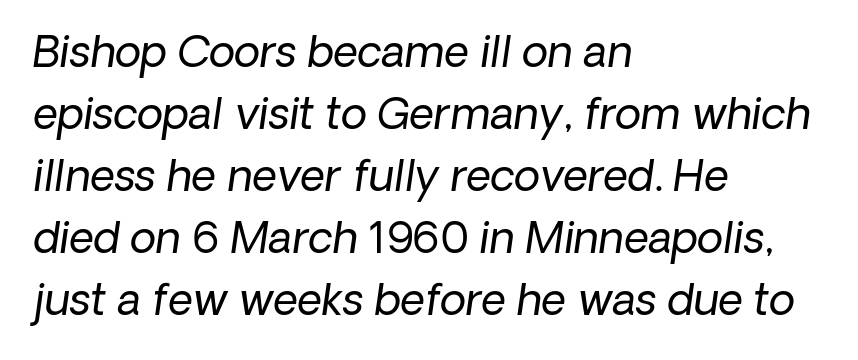
{"serif": "no", "bold": "no", "weight": "regular", "width": "normal", "stroke_contrast": "low", "x_height": "medium", "monospaced": "no", "underline": "no", "align": "left", "line_spacing": "normal", "line_spacing_ratio": 1.44, "letter_spacing": "normal", "letter_spacing_em": 0.0, "glyph_px": 43}
